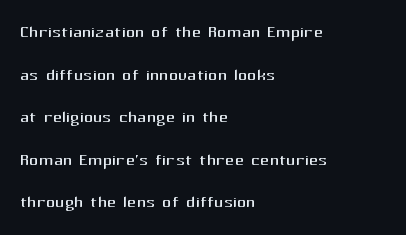
The paragraph has a hard left edge and a soft right edge. The space beneath each line is pristine and unruled. The type is set solid horizontally, with unmodified tracking. The specimen reads as upright at a glance. Each stroke keeps to a modest, everyday thickness or less.
